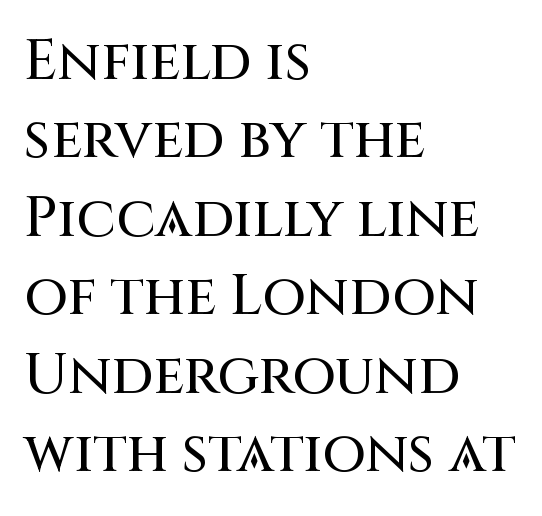
{"serif": "no", "italic": "no", "width": "normal", "stroke_contrast": "medium", "x_height": "large", "monospaced": "no", "underline": "no", "align": "left", "line_spacing": "normal", "line_spacing_ratio": 1.4, "letter_spacing": "normal", "letter_spacing_em": 0.0, "glyph_px": 56}
